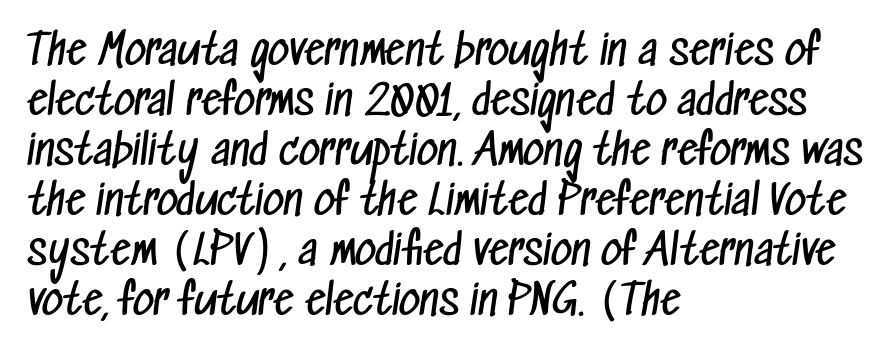
Q: Is the text bold? A: No.
Q: Is the typeface a serif or a sans-serif typeface? A: Sans-serif.
Q: Is the text underlined? A: No.
Q: How is the paragraph aligned? A: Left-aligned.
Q: Is the spacing between letters normal or unusually wide? A: Normal.
Q: Width (condensed, normal, or wide)? A: Condensed.
Q: Stroke contrast? A: Low.
Q: x-height? A: Medium.
Q: Monospaced? A: No.
